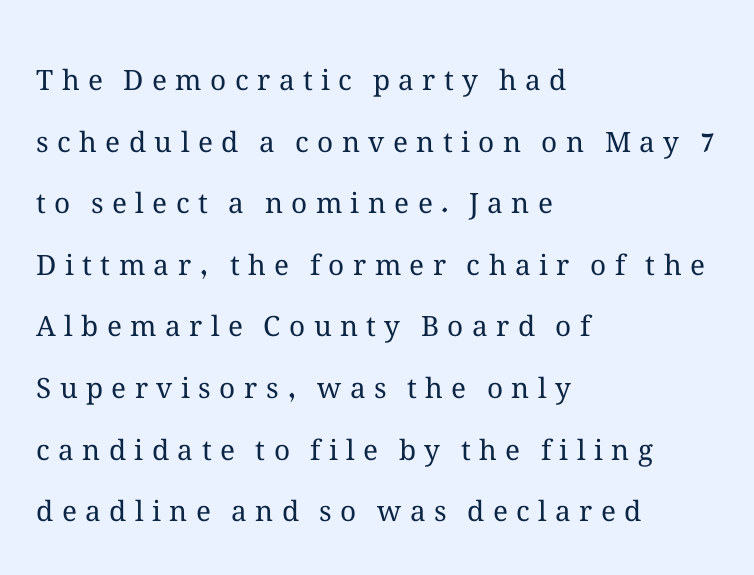
Q: Is the text bold? A: No.
Q: Is the text italic (slanted)? A: No, it is upright.
Q: Is the text underlined? A: No.
Q: How is the paragraph aligned? A: Left-aligned.
Q: Is the spacing between letters normal or unusually wide? A: Unusually wide.
Q: Is the spacing between lines tight, normal or loose? A: Loose.
Q: Width (condensed, normal, or wide)? A: Normal.
Q: Stroke contrast? A: Medium.
Q: x-height? A: Medium.
Q: Monospaced? A: No.
